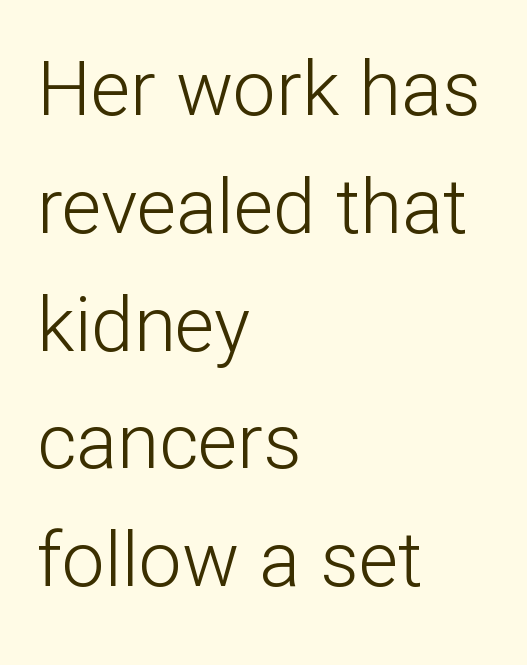
{"serif": "no", "italic": "no", "bold": "no", "weight": "light", "width": "normal", "stroke_contrast": "low", "x_height": "medium", "monospaced": "no", "underline": "no", "align": "left", "line_spacing": "normal", "line_spacing_ratio": 1.55, "letter_spacing": "normal", "letter_spacing_em": 0.0, "glyph_px": 76}
